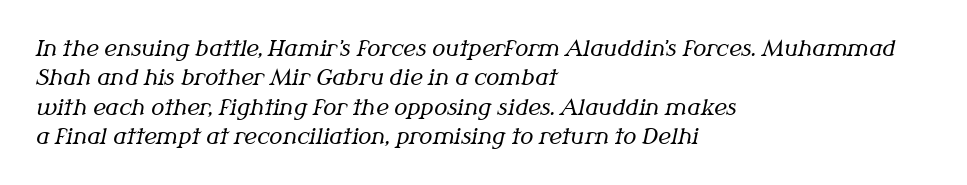
In terms of letterspacing, this is plain default setting. Leading matches the norm, producing a regular column. The words here are not underlined. When letters slant like this, we call the style italic.
